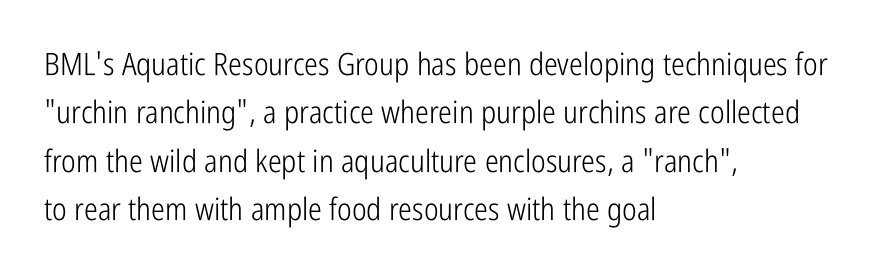
{"serif": "no", "italic": "no", "bold": "no", "weight": "light", "width": "condensed", "stroke_contrast": "low", "x_height": "medium", "monospaced": "no", "underline": "no", "align": "left", "line_spacing": "normal", "line_spacing_ratio": 1.56, "letter_spacing": "normal", "letter_spacing_em": 0.0, "glyph_px": 31}
